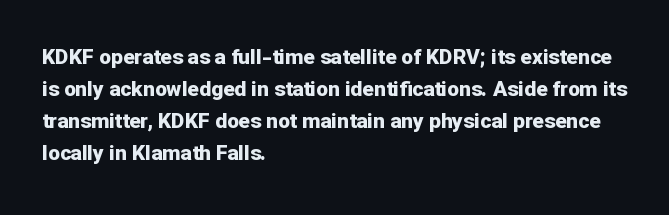
The image shows 21 px bold type, upright; set left-aligned, normal line spacing (1.53x), normal letter spacing, not underlined.
